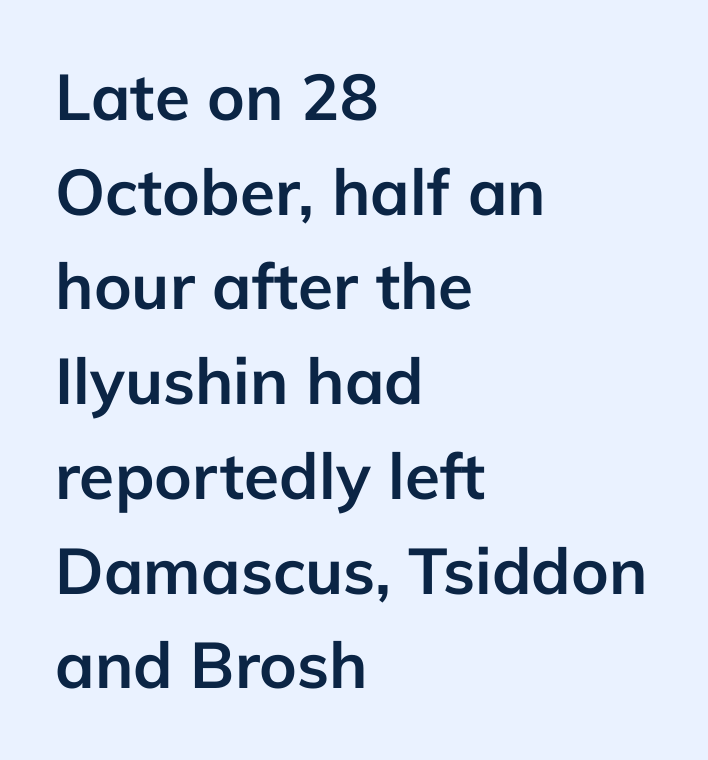
The image shows 64 px semibold sans-serif type, upright; set left-aligned, normal line spacing (1.48x), normal letter spacing, not underlined; low stroke contrast and a medium x-height.
